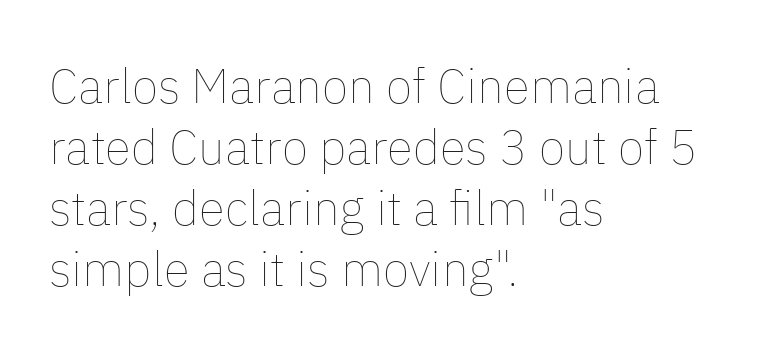
The image shows 48 px thin type, upright; set left-aligned, normal line spacing (1.27x), normal letter spacing, not underlined; low stroke contrast and a medium x-height.
